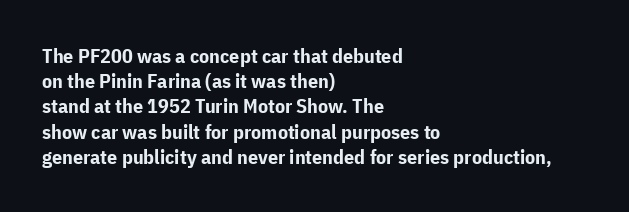
{"italic": "no", "bold": "yes", "underline": "no", "align": "left", "line_spacing": "normal", "line_spacing_ratio": 1.26, "letter_spacing": "normal", "letter_spacing_em": 0.0, "glyph_px": 20}
